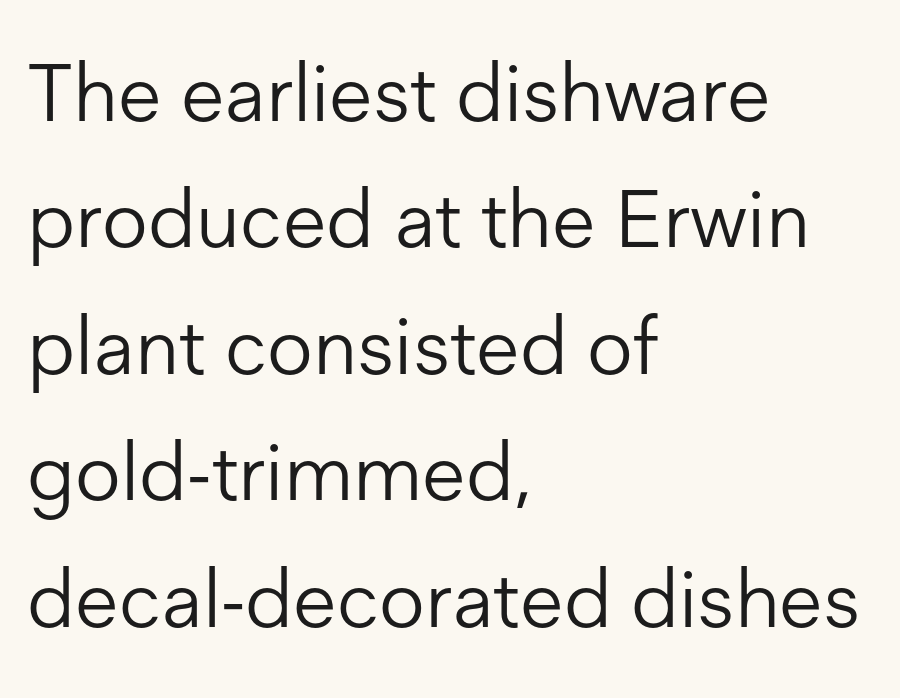
The image shows 80 px light sans-serif type, upright; set left-aligned, normal line spacing (1.58x), normal letter spacing, not underlined; low stroke contrast and a medium x-height.
